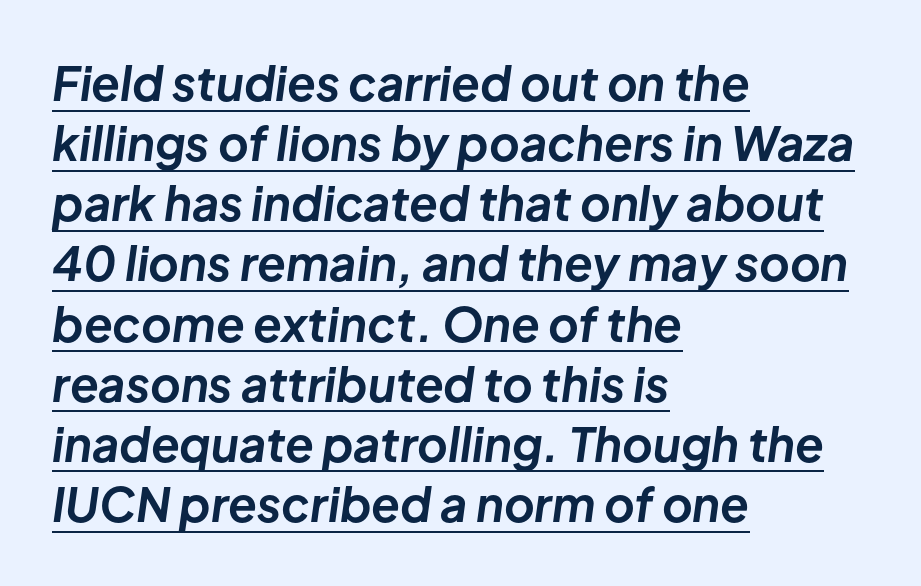
The passage shown is underscored from start to finish. Compared with typical paragraphs, the rows here are spaced about the same. Looks like regular typesetting: each glyph gets only the width it needs. Look at the stroke-to-counter ratio: heavy, a bold. Characters follow at the spacing the type designer built in. Notice how the passage keeps a crisp vertical edge on the left only.
